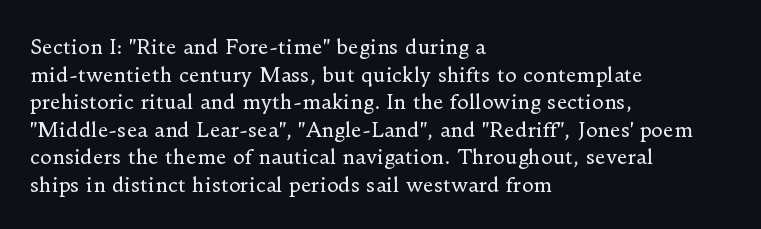
This rendering leaves character spacing at its baseline value. These lines stack with their left ends in a neat column. Reading down the column, the eye jumps a familiar distance to each next line. Stroke mass is kept to a normal reading level or below. Unlike italic type, these characters show no tilt at all. No word sits above an underline.
